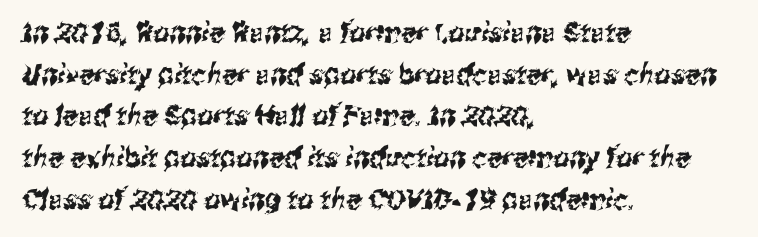
{"serif": "no", "width": "condensed", "stroke_contrast": "medium", "x_height": "medium", "monospaced": "no", "underline": "no", "align": "left", "line_spacing": "normal", "line_spacing_ratio": 1.49, "letter_spacing": "normal", "letter_spacing_em": 0.0, "glyph_px": 28}
